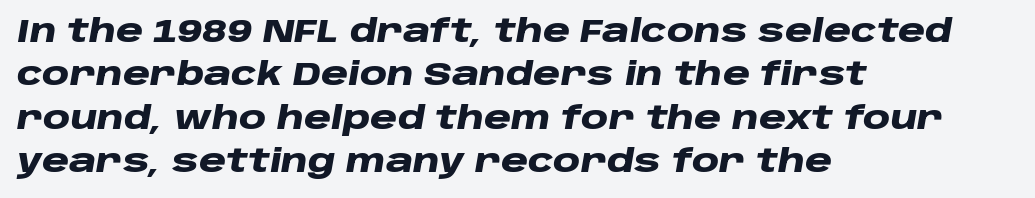
A full-strength bold gives these letters their thick strokes. This rendering uses left alignment, leaving the right contour irregular. These lines are rendered in a variable-pitch font. These lines sit exactly where default settings would place them.
